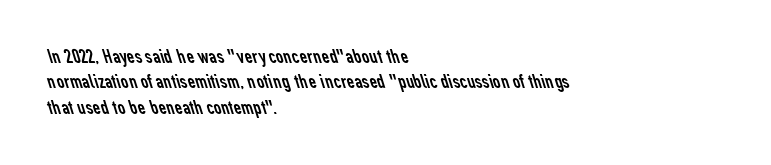
Q: Is the text bold? A: No.
Q: Is the text underlined? A: No.
Q: How is the paragraph aligned? A: Left-aligned.
Q: Is the spacing between letters normal or unusually wide? A: Normal.
